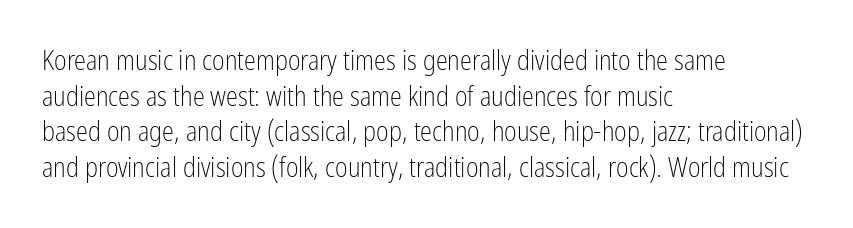
Q: Is the text bold? A: No.
Q: Is the text italic (slanted)? A: No, it is upright.
Q: Is the text underlined? A: No.
Q: How is the paragraph aligned? A: Left-aligned.
Q: Is the spacing between letters normal or unusually wide? A: Normal.
Q: Is the spacing between lines tight, normal or loose? A: Normal.
